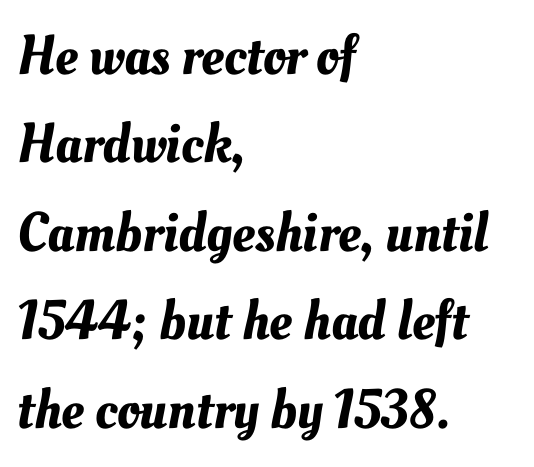
Spacing between characters is what you'd get straight out of the box. The typesetter chose a ragged-right arrangement here. You could not count columns in this text — the font is proportionally spaced. Rows of type keep a routine distance in the vertical direction. Any mark beneath the type? The region is blank.
